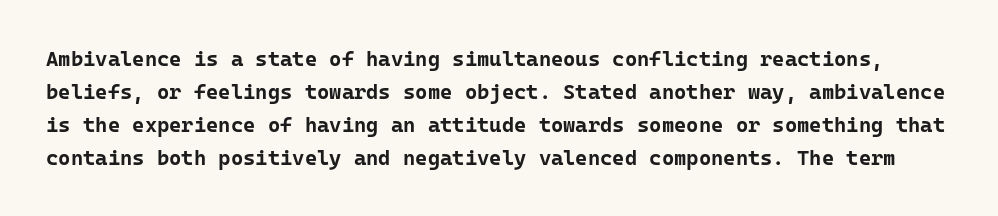
{"italic": "no", "bold": "yes", "underline": "no", "line_spacing": "normal", "line_spacing_ratio": 1.57, "letter_spacing": "normal", "letter_spacing_em": 0.0, "glyph_px": 21}
